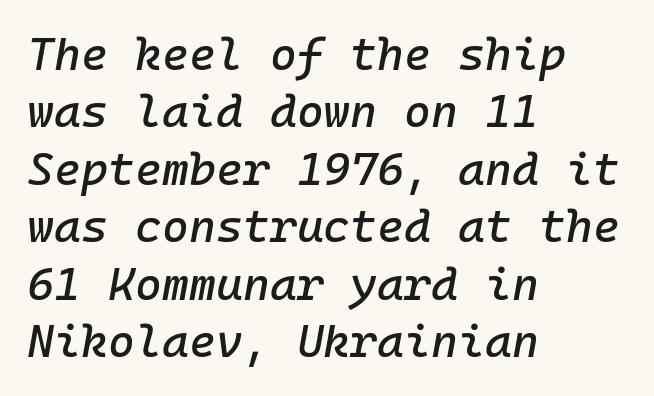
{"italic": "yes", "lean": "right", "slant_degrees": 10, "width": "normal", "stroke_contrast": "low", "x_height": "medium", "monospaced": "yes", "underline": "no", "align": "left", "line_spacing": "normal", "line_spacing_ratio": 1.25, "letter_spacing": "normal", "letter_spacing_em": 0.0, "glyph_px": 46}
